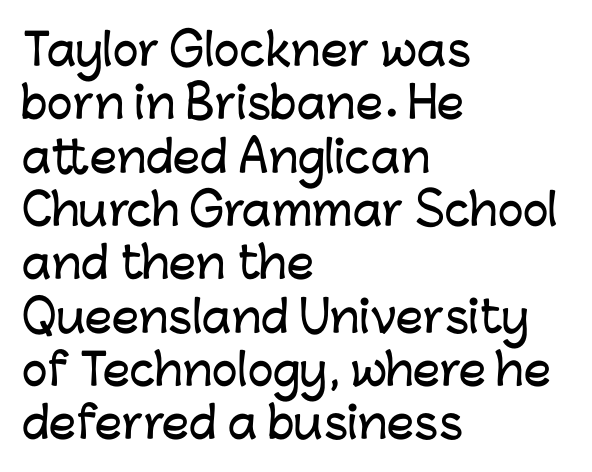
Q: Is the text italic (slanted)? A: No, it is upright.
Q: Is the typeface a serif or a sans-serif typeface? A: Sans-serif.
Q: Is the text underlined? A: No.
Q: How is the paragraph aligned? A: Left-aligned.
Q: Is the spacing between letters normal or unusually wide? A: Normal.
Q: Width (condensed, normal, or wide)? A: Normal.
Q: Stroke contrast? A: Low.
Q: x-height? A: Medium.
Q: Monospaced? A: No.
